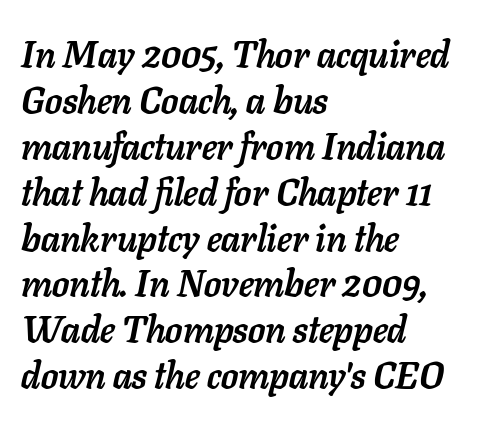
{"italic": "yes", "lean": "right", "slant_degrees": 11, "bold": "yes", "weight": "semibold", "width": "normal", "stroke_contrast": "low", "x_height": "medium", "monospaced": "no", "underline": "no", "align": "left", "line_spacing_ratio": 1.24, "letter_spacing": "normal", "letter_spacing_em": 0.0, "glyph_px": 37}
